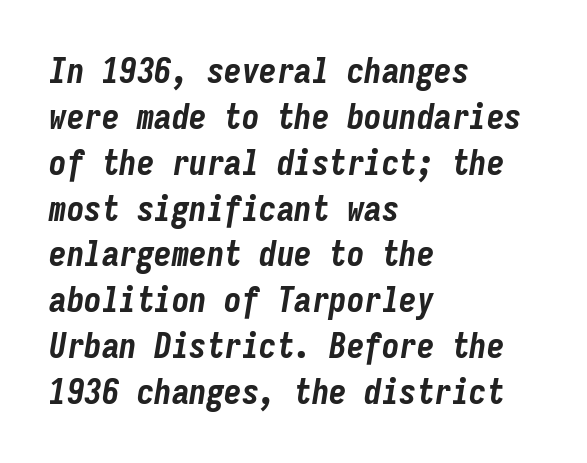
When letters slant like this, we call the style italic. The line-height multiplier appears to be the usual default. Each row of text sits above clean, open space. This sample has the even, mechanical cadence of fixed-width lettering. Summary of weight: heavy, a full bold. The letterforms sit shoulder to shoulder at normal distance.
